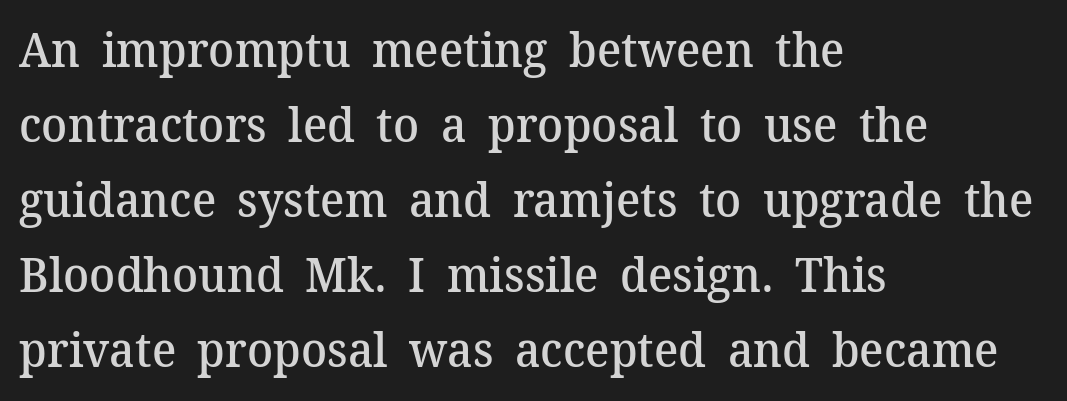
This sample uses an upright cut, with every glyph sitting square on the baseline. The letters carry serifs — small finishing strokes at the ends of their stems. These lines keep a tight, regular rhythm from letter to letter. The space beneath each line is pristine and unruled. Do the characters align in a grid? No, the font is proportional.
